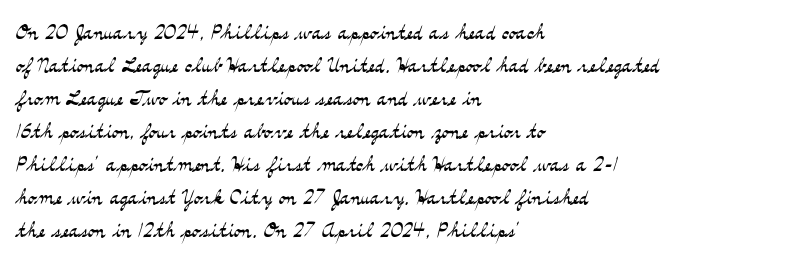
Q: Is the text bold? A: No.
Q: Is the text italic (slanted)? A: Yes.
Q: Is the text underlined? A: No.
Q: How is the paragraph aligned? A: Left-aligned.
Q: Is the spacing between letters normal or unusually wide? A: Normal.
